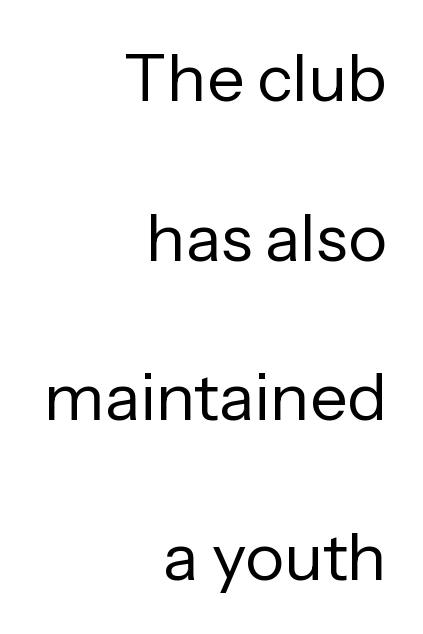
Nothing sits at the stroke ends, so this counts as sans-serif. Designer's note — italics off, roman on. This sample trades compactness for vertical openness between lines. The passage shown is typed in a proportional face where columns would drift.
